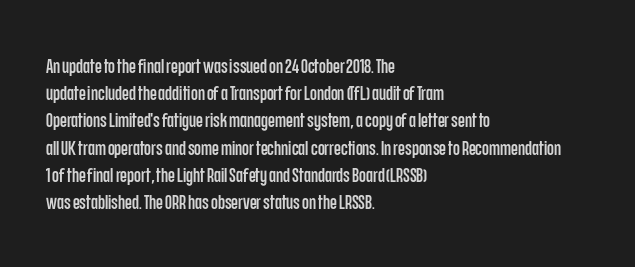
The image shows 20 px text type, upright; set left-aligned, normal line spacing (1.36x), normal letter spacing, not underlined.
